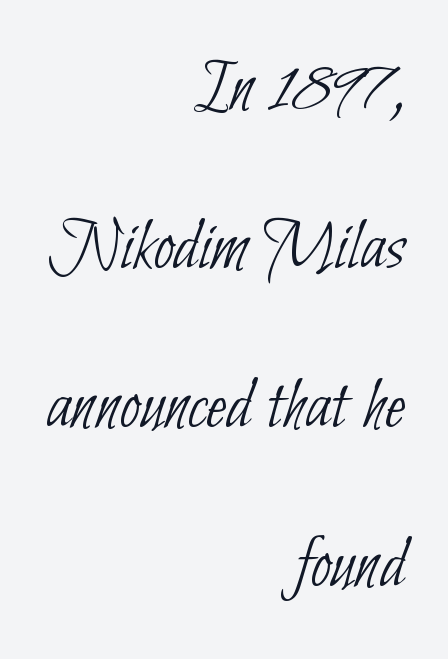
The image shows 75 px thin, condensed sans-serif type; set right-aligned, loose line spacing (2.12x), normal letter spacing, not underlined; low stroke contrast and a small x-height.
